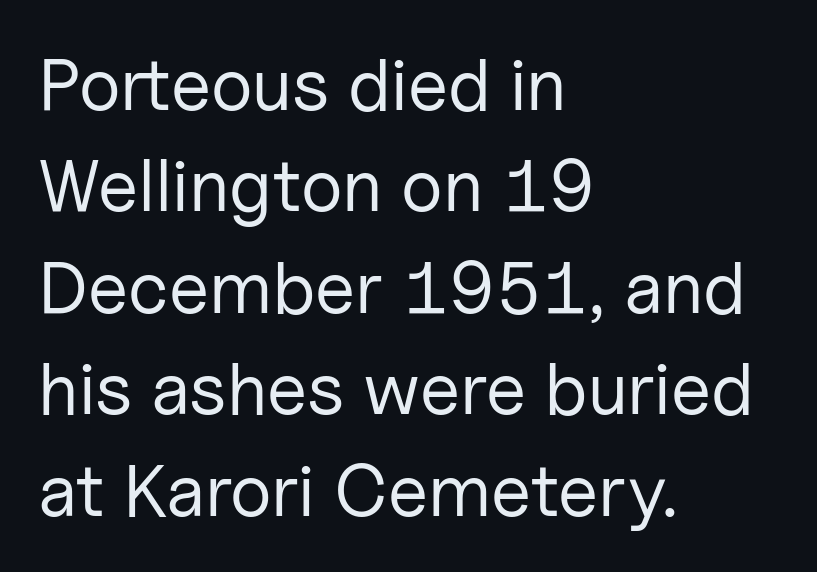
{"serif": "no", "italic": "no", "bold": "no", "weight": "regular", "width": "normal", "stroke_contrast": "low", "x_height": "medium", "monospaced": "no", "underline": "no", "align": "left", "line_spacing": "normal", "line_spacing_ratio": 1.37, "letter_spacing": "normal", "letter_spacing_em": 0.0, "glyph_px": 74}
